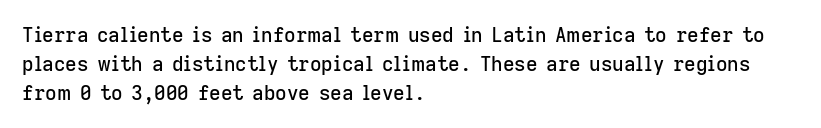
{"italic": "no", "underline": "no", "align": "left", "line_spacing": "normal", "line_spacing_ratio": 1.44, "letter_spacing": "normal", "letter_spacing_em": 0.0, "glyph_px": 20}
